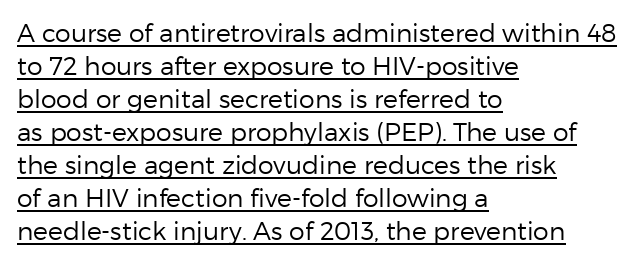
Q: Is the text bold? A: No.
Q: Is the text italic (slanted)? A: No, it is upright.
Q: Is the text underlined? A: Yes.
Q: How is the paragraph aligned? A: Left-aligned.
Q: Is the spacing between letters normal or unusually wide? A: Normal.
Q: Is the spacing between lines tight, normal or loose? A: Normal.
